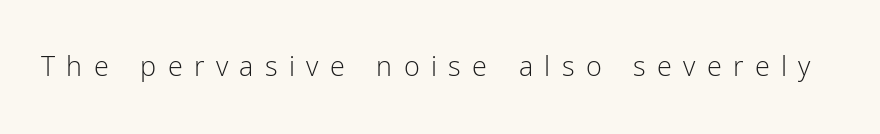
You could only call the tracking loose — the letters float apart. Descenders are the only things crossing below the line. Weight: not bold — regular or lighter. Is there any slant? The stems are plumb.
